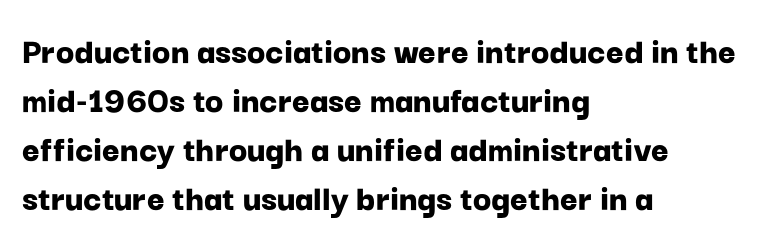
{"serif": "no", "italic": "no", "bold": "yes", "weight": "bold", "width": "normal", "stroke_contrast": "low", "x_height": "medium", "monospaced": "no", "underline": "no", "align": "left", "line_spacing": "normal", "line_spacing_ratio": 1.29, "letter_spacing": "normal", "letter_spacing_em": 0.0, "glyph_px": 38}
